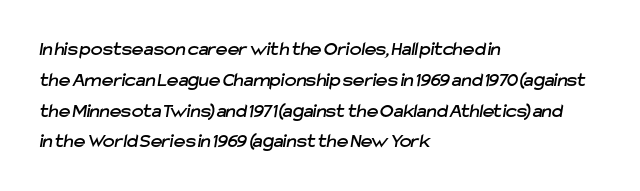
The image shows 20 px text type; set left-aligned, normal line spacing (1.54x), normal letter spacing, not underlined.
